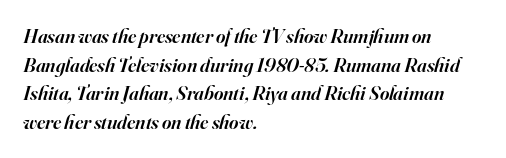
If you measured baseline to baseline, you'd find a middling distance. The face used here has a pronounced slope to its letters. This rendering uses left alignment, leaving the right contour irregular. Compared with typical body copy, the letter spacing here is the same. Check the space under the baseline: it is left empty.
